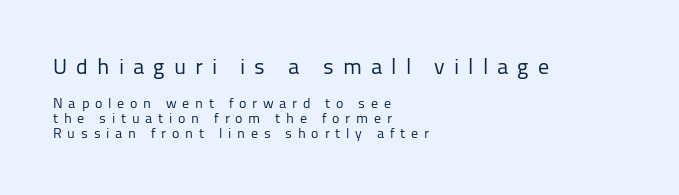
The image shows 22 px text type, upright; set left-aligned, tight line spacing (1.06x), unusually wide letter spacing (+0.41 em), not underlined; the first (top) block is 1.57x larger.
